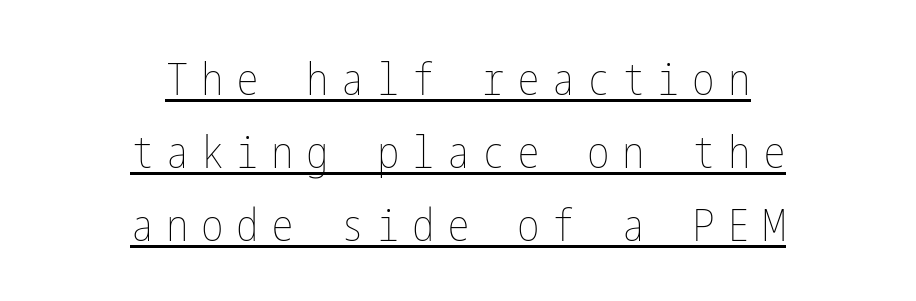
The image shows 45 px thin, condensed type, upright; set centered, normal line spacing (1.62x), unusually wide letter spacing (+0.28 em), underlined; low stroke contrast and a medium x-height.
